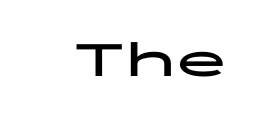
The gap between lines stays unmarked. Quick note: not italic, upright. Fixed-width glyphs throughout — classic coding-font behaviour. This sample uses a sans-serif face. Look at the stroke-to-counter ratio: heavy, a bold.
